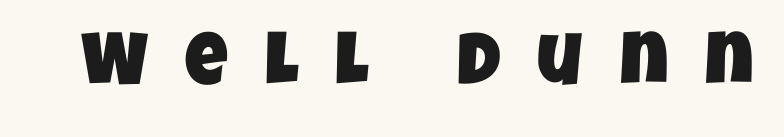
Q: Is the typeface a serif or a sans-serif typeface? A: Sans-serif.
Q: Is the text underlined? A: No.
Q: Is the spacing between letters normal or unusually wide? A: Unusually wide.
Q: Width (condensed, normal, or wide)? A: Condensed.
Q: Stroke contrast? A: Low.
Q: x-height? A: Large.
Q: Monospaced? A: No.
